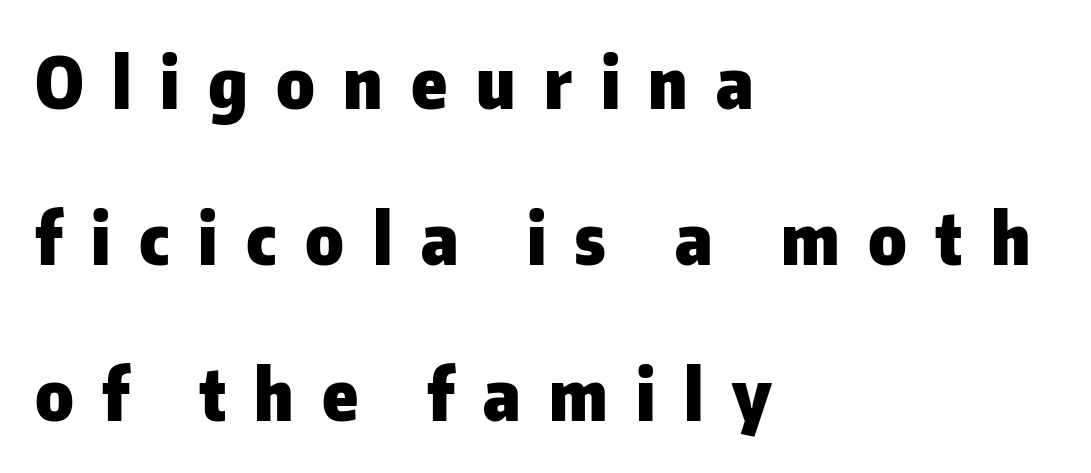
The image shows 71 px heavy sans-serif type, upright; set left-aligned, loose line spacing (2.2x), unusually wide letter spacing (+0.4 em), not underlined; low stroke contrast and a medium x-height.
